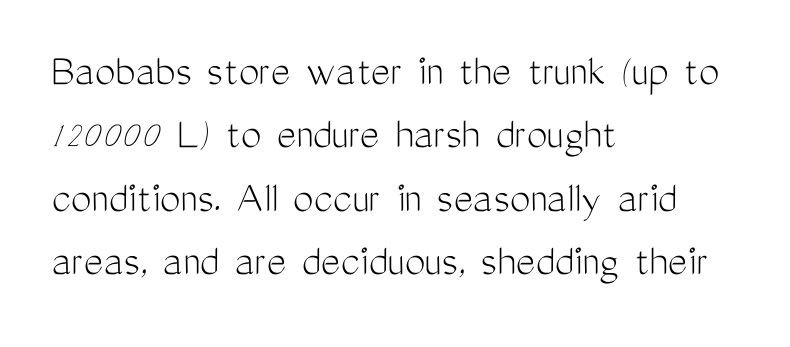
{"serif": "no", "italic": "no", "bold": "no", "weight": "light", "width": "condensed", "stroke_contrast": "medium", "x_height": "medium", "monospaced": "no", "underline": "no", "align": "left", "line_spacing": "normal", "line_spacing_ratio": 1.38, "letter_spacing": "normal", "letter_spacing_em": 0.0, "glyph_px": 46}
